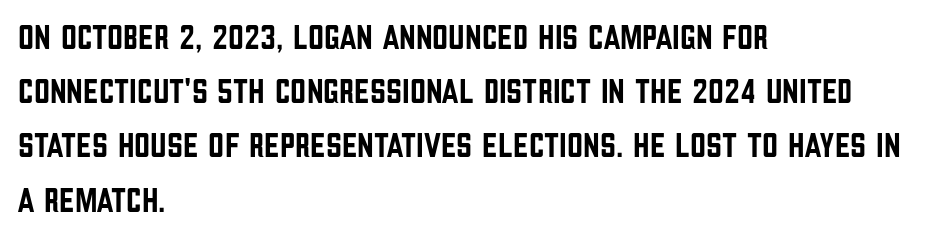
Do the letters lean? They stand straight. The passage shown has conventional tracking throughout. No word sits above an underline. Successive baselines arrive at the customary interval. Note: no serifs on the glyphs. The face used here is proportionally spaced, like ordinary book or web type.
